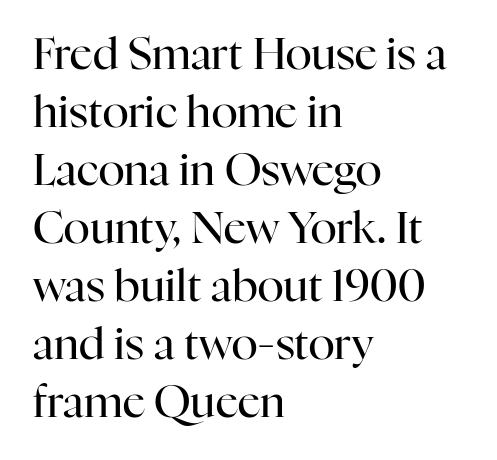
The image shows 44 px regular-weight serif type, upright; set left-aligned, normal line spacing (1.32x), normal letter spacing, not underlined; high stroke contrast and a medium x-height.
